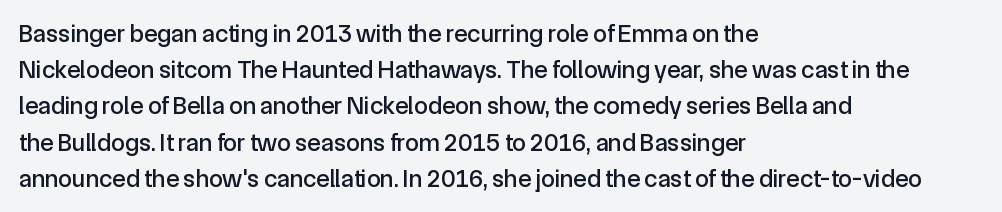
This sample keeps an unexceptional amount of space between lines. Characters follow at the spacing the type designer built in. Leftover space on each line is placed entirely after the last word. Nobody drew a line under any word here. The font's upright variant was chosen for this text.
